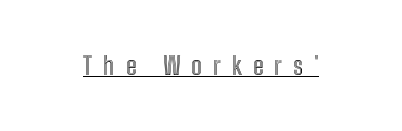
Words appear elongated and porous because spacing is wide. Quick note: underline on. This is roman type, the default non-slanted kind.
